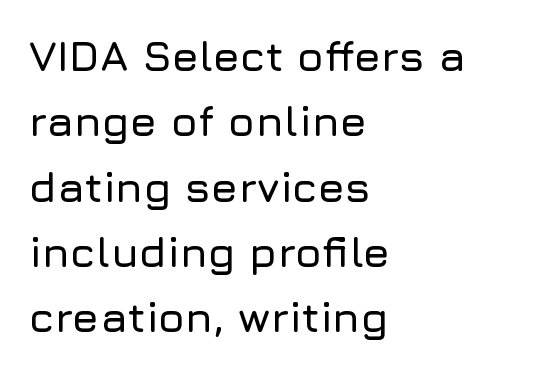
The image shows 43 px sans-serif type, upright; set left-aligned, normal line spacing (1.52x), normal letter spacing, not underlined; low stroke contrast and a medium x-height.
